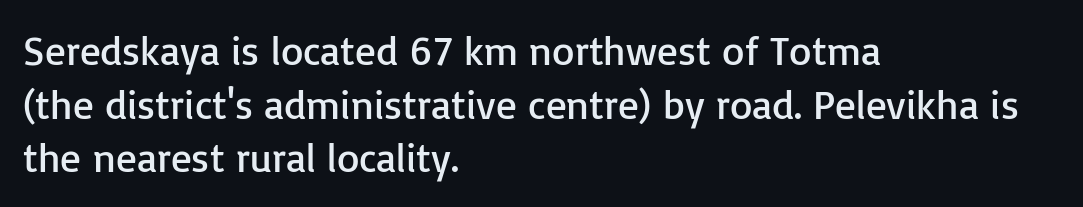
Notice how the stems are strictly vertical — no italics here. Successive baselines arrive at the customary interval. Descenders are the only things crossing below the line. If you drew a ruler down the left edge, every line would touch it.
